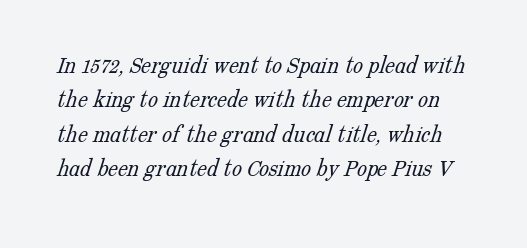
Q: Is the text bold? A: No.
Q: Is the text underlined? A: No.
Q: Is the spacing between letters normal or unusually wide? A: Normal.
Q: Is the spacing between lines tight, normal or loose? A: Normal.
